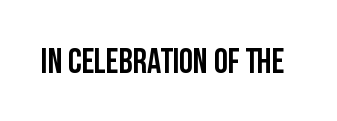
The image shows 35 px semibold, condensed sans-serif type, upright; set normal letter spacing, not underlined; low stroke contrast and a large x-height.
